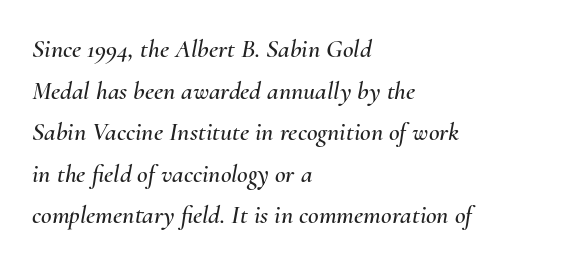
Q: Is the text italic (slanted)? A: Yes, it leans right by about 10 degrees.
Q: Is the text underlined? A: No.
Q: How is the paragraph aligned? A: Left-aligned.
Q: Is the spacing between letters normal or unusually wide? A: Normal.
Q: Is the spacing between lines tight, normal or loose? A: Normal.
